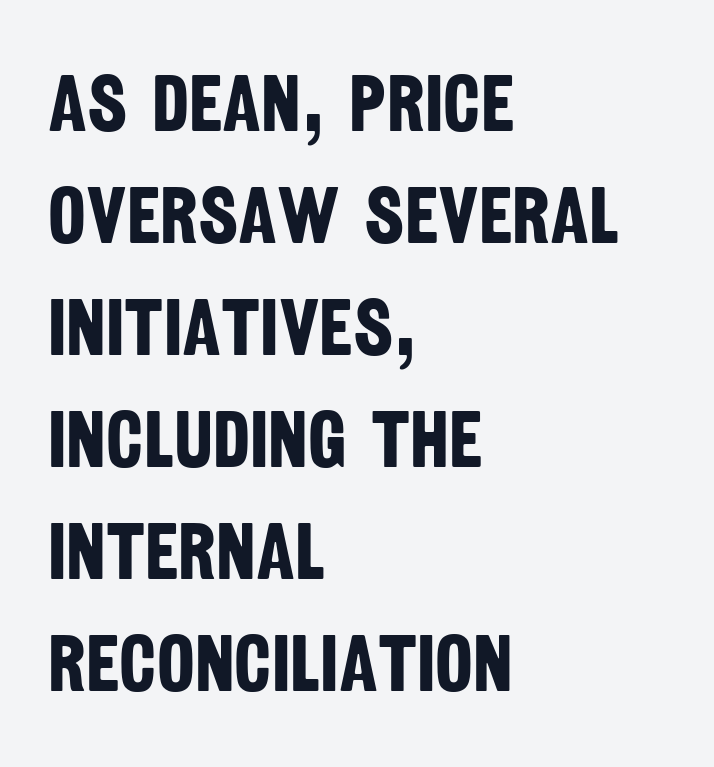
The image shows 80 px bold, condensed sans-serif type; set left-aligned, normal line spacing (1.4x), normal letter spacing, not underlined; low stroke contrast and a large x-height.
